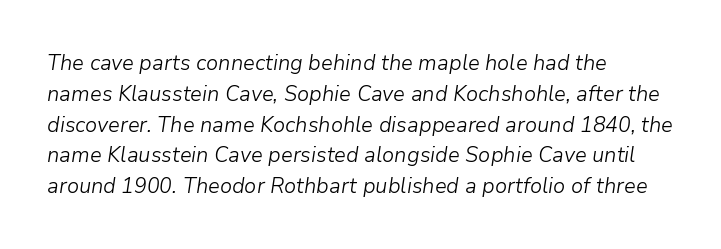
The image shows 22 px text type, italic (leaning right); set left-aligned, normal line spacing (1.4x), normal letter spacing, not underlined.
